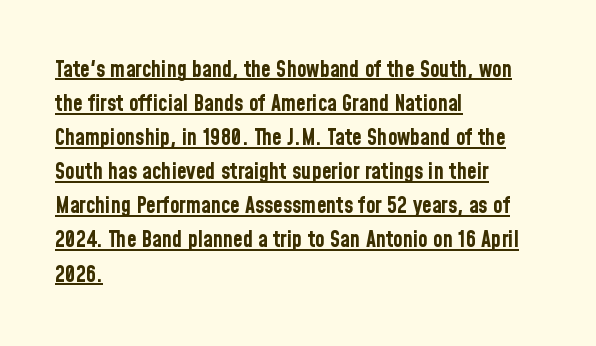
{"italic": "no", "bold": "yes", "underline": "yes", "align": "left", "line_spacing": "normal", "line_spacing_ratio": 1.55, "letter_spacing": "normal", "letter_spacing_em": 0.0, "glyph_px": 22}
